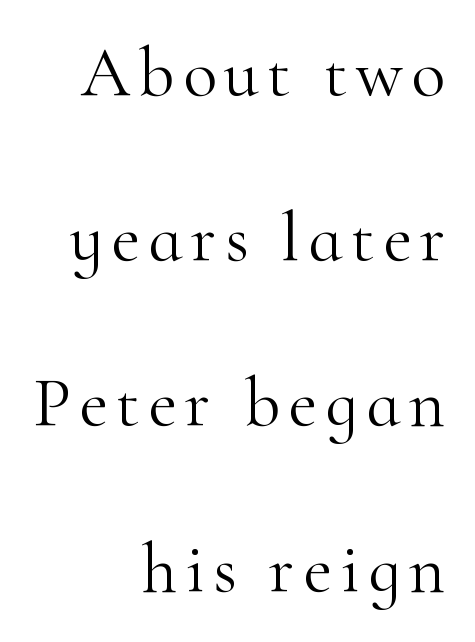
Q: Is the text bold? A: No.
Q: Is the text italic (slanted)? A: No, it is upright.
Q: Is the typeface a serif or a sans-serif typeface? A: Serif.
Q: Is the text underlined? A: No.
Q: How is the paragraph aligned? A: Right-aligned.
Q: Is the spacing between lines tight, normal or loose? A: Loose.
Q: Width (condensed, normal, or wide)? A: Normal.
Q: Stroke contrast? A: High.
Q: x-height? A: Small.
Q: Monospaced? A: No.
